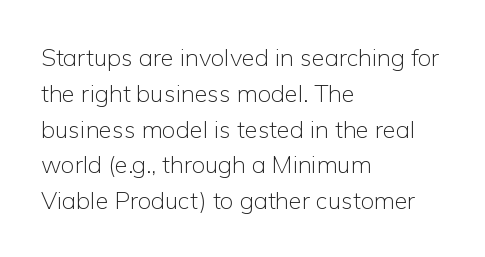
Q: Is the text bold? A: No.
Q: Is the text italic (slanted)? A: No, it is upright.
Q: Is the text underlined? A: No.
Q: How is the paragraph aligned? A: Left-aligned.
Q: Is the spacing between letters normal or unusually wide? A: Normal.
Q: Is the spacing between lines tight, normal or loose? A: Normal.
